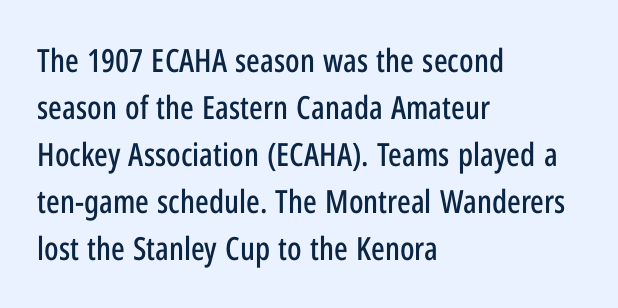
Q: Is the text italic (slanted)? A: No, it is upright.
Q: Is the typeface a serif or a sans-serif typeface? A: Sans-serif.
Q: Is the text underlined? A: No.
Q: How is the paragraph aligned? A: Left-aligned.
Q: Is the spacing between letters normal or unusually wide? A: Normal.
Q: Is the spacing between lines tight, normal or loose? A: Normal.
Q: Width (condensed, normal, or wide)? A: Condensed.
Q: Stroke contrast? A: Low.
Q: x-height? A: Medium.
Q: Monospaced? A: No.
